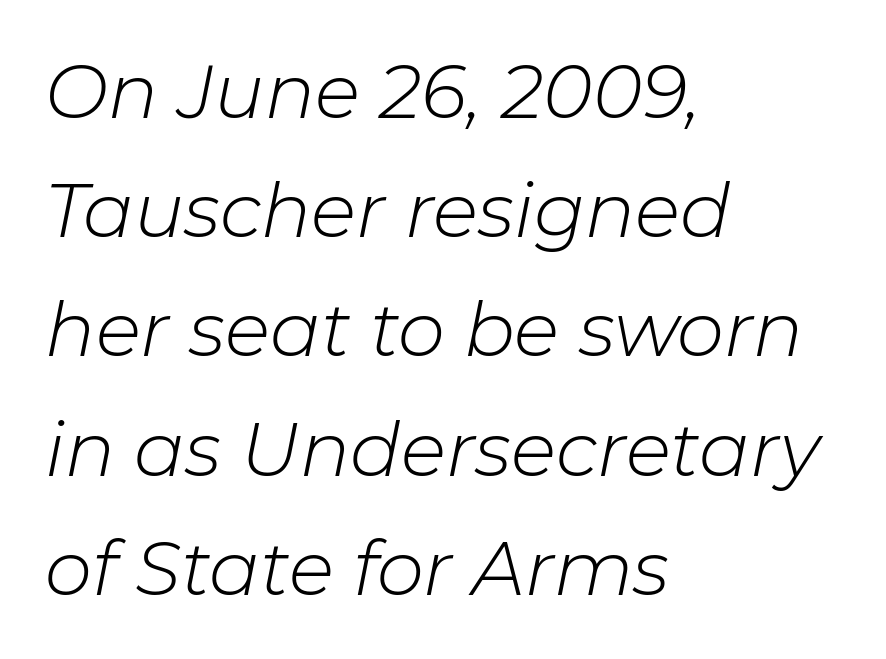
The block of text has a typical density, with ordinary space between rows. The passage shown has conventional tracking throughout. Think of a printed novel: that variable character pitch is what you see here. No word sits above an underline.
